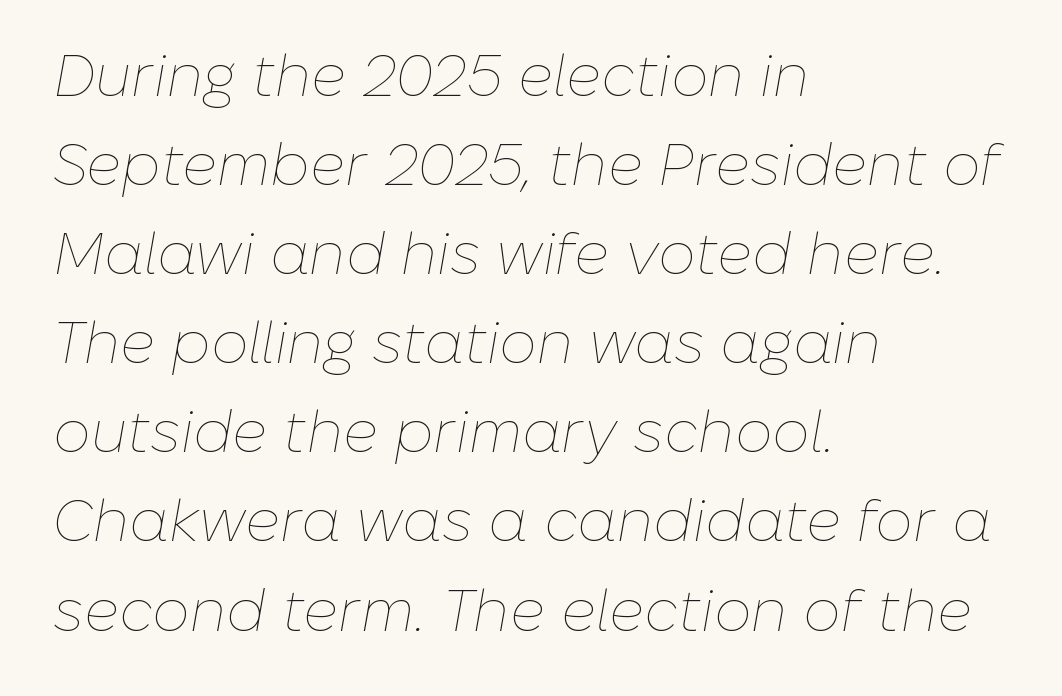
The image shows 59 px thin type, italic (leaning right); set left-aligned, normal line spacing (1.51x), normal letter spacing, not underlined; low stroke contrast and a medium x-height.
